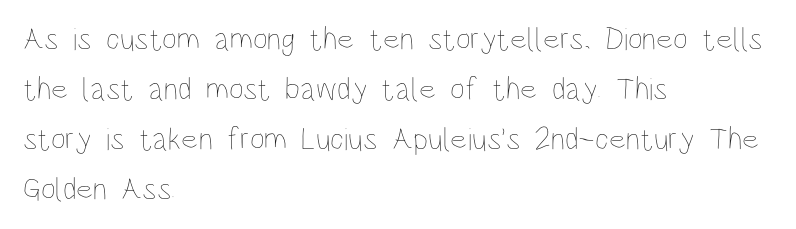
{"italic": "no", "bold": "no", "weight": "thin", "width": "condensed", "stroke_contrast": "low", "x_height": "large", "monospaced": "no", "underline": "no", "align": "left", "line_spacing": "normal", "line_spacing_ratio": 1.56, "letter_spacing": "normal", "letter_spacing_em": 0.0, "glyph_px": 32}
